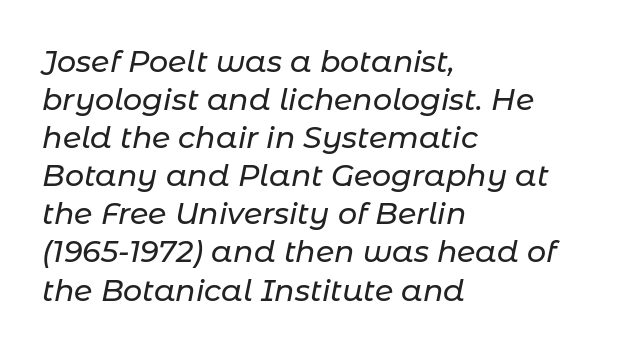
These lines stack with their left ends in a neat column. This rendering features lettering with no underline. The passage shown has conventional tracking throughout. Looks like regular typesetting: each glyph gets only the width it needs. Regarding leading, the lines here are spaced in the standard way.
